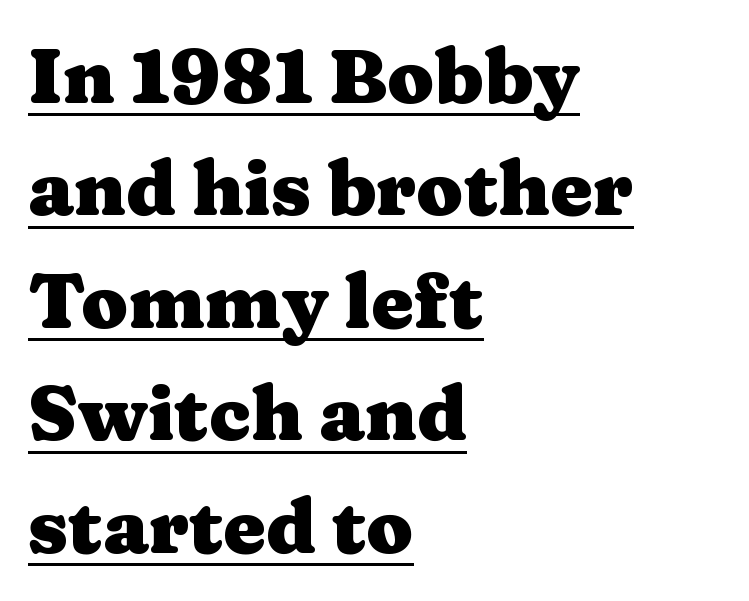
{"serif": "yes", "italic": "no", "bold": "yes", "weight": "heavy", "width": "wide", "stroke_contrast": "medium", "x_height": "medium", "monospaced": "no", "underline": "yes", "align": "left", "line_spacing": "normal", "line_spacing_ratio": 1.48, "letter_spacing": "normal", "letter_spacing_em": 0.0, "glyph_px": 76}
